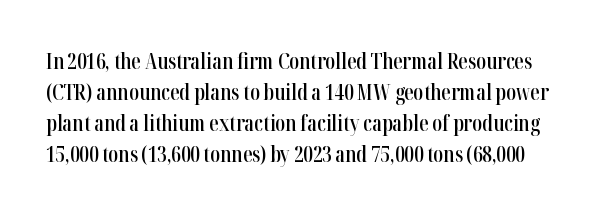
The image shows 21 px text type, upright; set normal line spacing (1.48x), normal letter spacing, not underlined.
